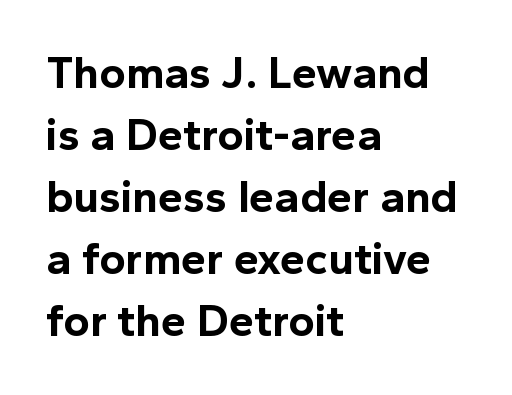
Anything drawn beneath the words? Only blank space. Caption: bold face, heavy strokes. Proportional: the letters do not fall into vertical columns. The line-height multiplier appears to be the usual default. The font's upright variant was chosen for this text.
